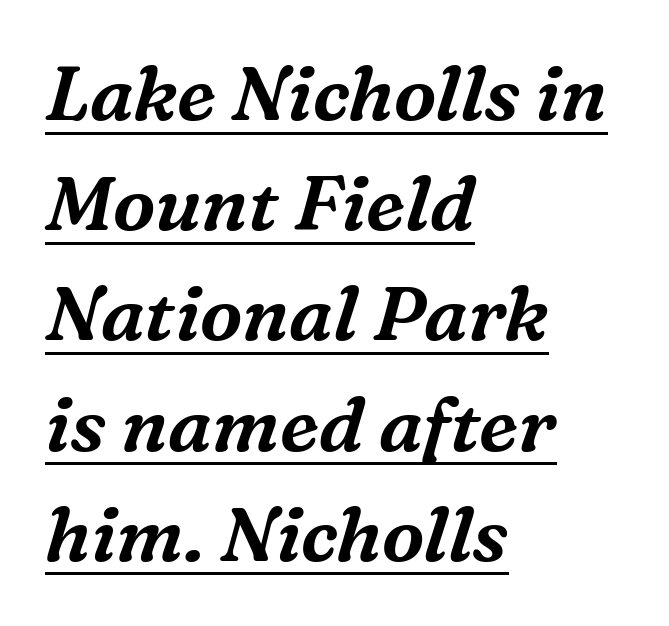
Character widths vary here, with narrow letters taking less room than wide ones. Students, note that the glyphs here touch the page at normal intervals. A continuous stroke trails under the words, as in a hyperlink. A student would call this left alignment; a typographer would say flush left, rag right.
